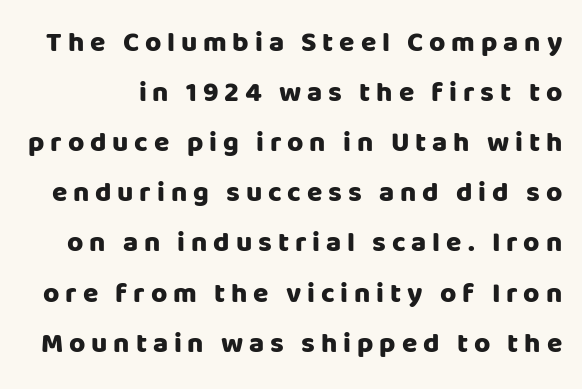
{"serif": "no", "italic": "no", "bold": "yes", "weight": "heavy", "width": "normal", "stroke_contrast": "low", "x_height": "large", "monospaced": "no", "underline": "no", "line_spacing_ratio": 1.79, "letter_spacing": "wide", "letter_spacing_em": 0.21, "glyph_px": 28}
